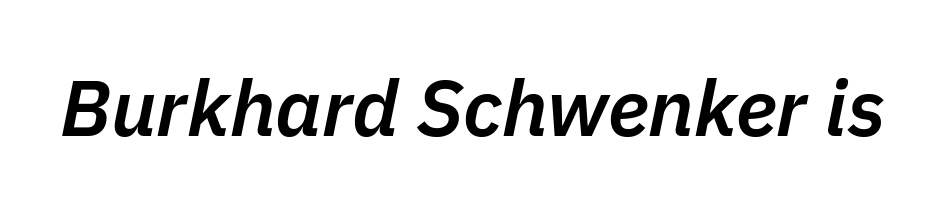
Q: Is the text bold? A: Semi-bold.
Q: Is the text italic (slanted)? A: Yes, it leans right by about 11 degrees.
Q: Is the text underlined? A: No.
Q: Is the spacing between letters normal or unusually wide? A: Normal.
Q: Width (condensed, normal, or wide)? A: Normal.
Q: Stroke contrast? A: Low.
Q: x-height? A: Medium.
Q: Monospaced? A: No.
